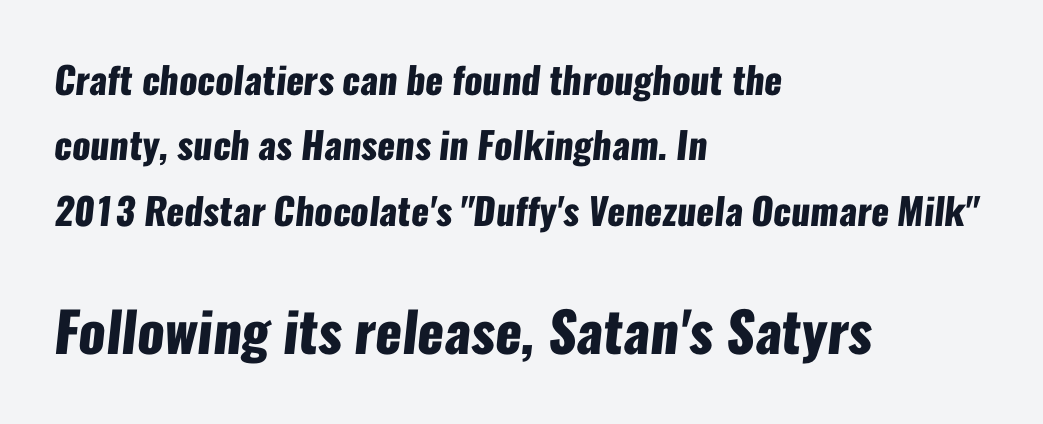
Its strokes are broad and dark, the hallmark of bold type. Character widths vary here, with narrow letters taking less room than wide ones. Larger block? The one below; the one above is distinctly smaller. The rag falls on the right side of this text block. Are there feet on the stems? There aren't — it's a sans.
